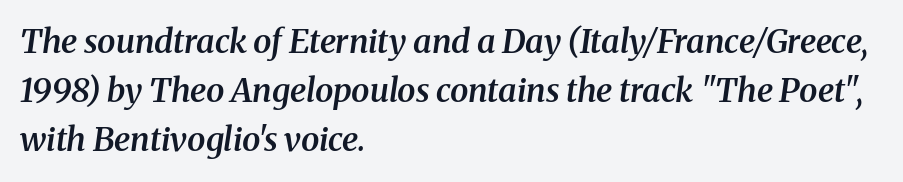
{"serif": "yes", "italic": "yes", "lean": "right", "slant_degrees": 8, "bold": "semi", "weight": "semibold", "width": "normal", "stroke_contrast": "medium", "x_height": "medium", "monospaced": "no", "underline": "no", "align": "left", "line_spacing": "normal", "line_spacing_ratio": 1.49, "letter_spacing": "normal", "letter_spacing_em": 0.0, "glyph_px": 33}
